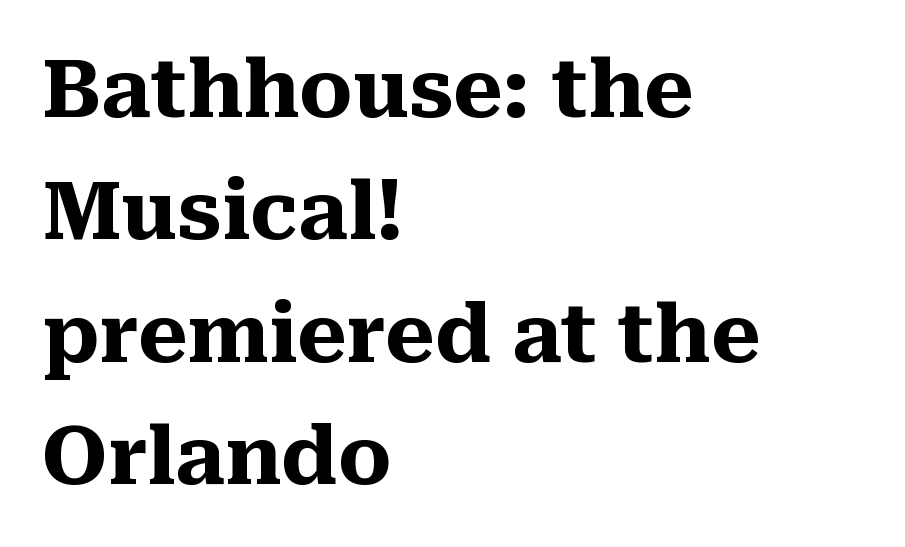
Strong, thick strokes mark this as bold type. The zone under the glyphs is completely vacant. Spacing verdict: proportional, widths tailored to each character. Do the letters lean? They stand straight. The tracking reads as untouched default to a designer's eye.
